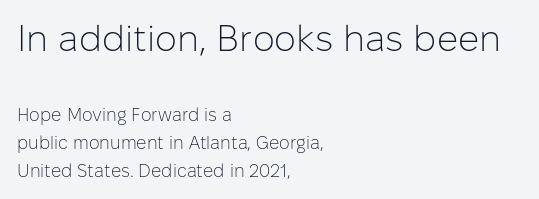
The space beneath each line is pristine and unruled. Does the type have serifs? No, each stem ends abruptly. Each new line begins a customary step beneath the previous one. The upper block of text is set noticeably larger than the block beneath it.
